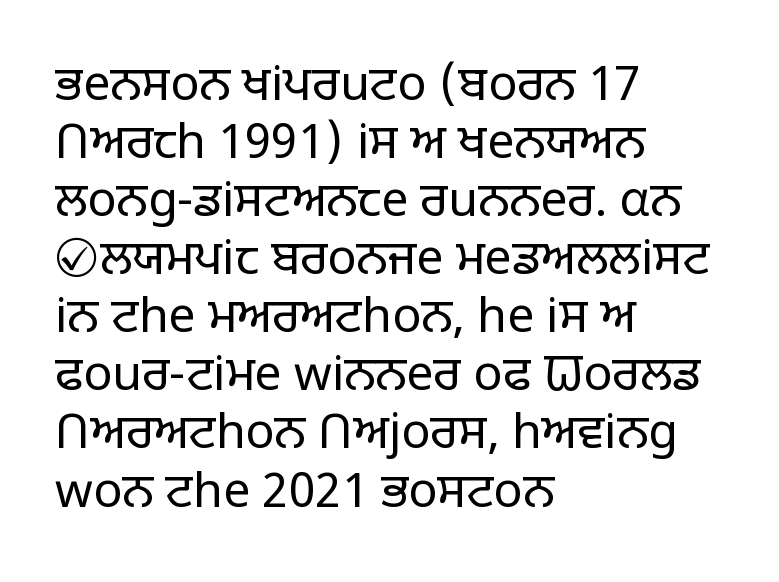
Q: Is the text bold? A: No.
Q: Is the text italic (slanted)? A: No, it is upright.
Q: Is the typeface a serif or a sans-serif typeface? A: Sans-serif.
Q: Is the text underlined? A: No.
Q: How is the paragraph aligned? A: Left-aligned.
Q: Is the spacing between letters normal or unusually wide? A: Normal.
Q: Width (condensed, normal, or wide)? A: Normal.
Q: Stroke contrast? A: Low.
Q: x-height? A: Large.
Q: Monospaced? A: No.
